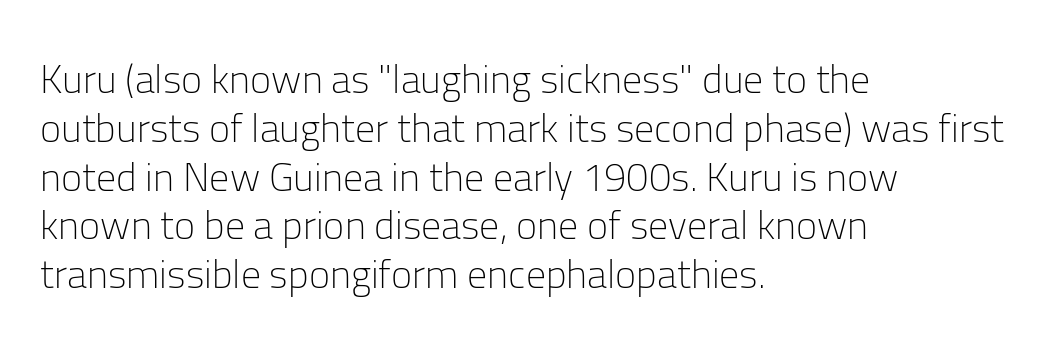
Q: Is the text bold? A: No.
Q: Is the text italic (slanted)? A: No, it is upright.
Q: Is the typeface a serif or a sans-serif typeface? A: Sans-serif.
Q: Is the text underlined? A: No.
Q: How is the paragraph aligned? A: Left-aligned.
Q: Is the spacing between letters normal or unusually wide? A: Normal.
Q: Width (condensed, normal, or wide)? A: Normal.
Q: Stroke contrast? A: Low.
Q: x-height? A: Medium.
Q: Monospaced? A: No.
